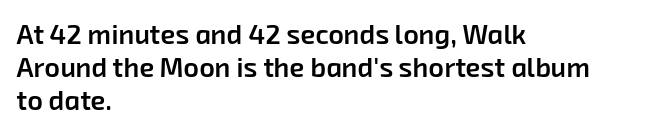
Q: Is the text bold? A: Semi-bold.
Q: Is the text underlined? A: No.
Q: How is the paragraph aligned? A: Left-aligned.
Q: Is the spacing between letters normal or unusually wide? A: Normal.
